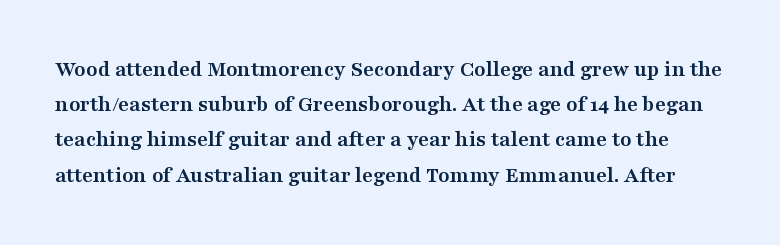
The foot of each line stays bare and open. If you measured baseline to baseline, you'd find a middling distance. Strong, thick strokes mark this as bold type. Quick note: not italic, upright.
